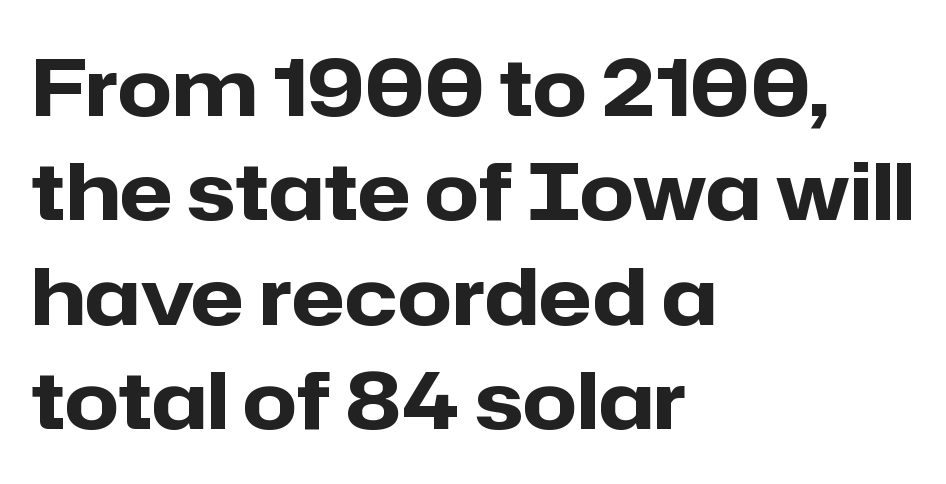
The image shows 79 px heavy sans-serif type, upright; set left-aligned, normal line spacing (1.32x), normal letter spacing, not underlined; low stroke contrast and a medium x-height.
